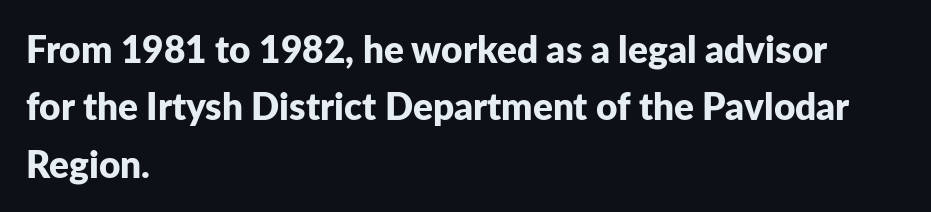
Clear beneath every line of the passage. Proportional: the letters do not fall into vertical columns. How are the letters spaced? Ordinarily, with no added tracking. Does the copy run flush right? No — it runs flush left.
